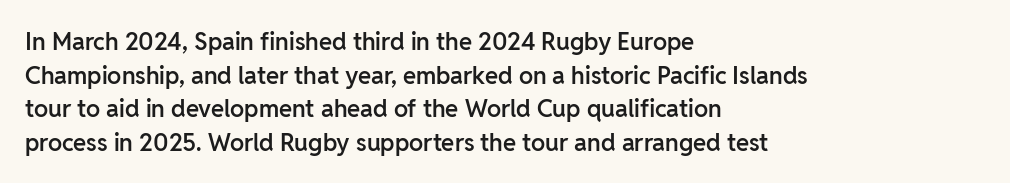
{"italic": "no", "bold": "semi", "underline": "no", "align": "left", "line_spacing": "normal", "line_spacing_ratio": 1.4, "letter_spacing": "normal", "letter_spacing_em": 0.0, "glyph_px": 24}
